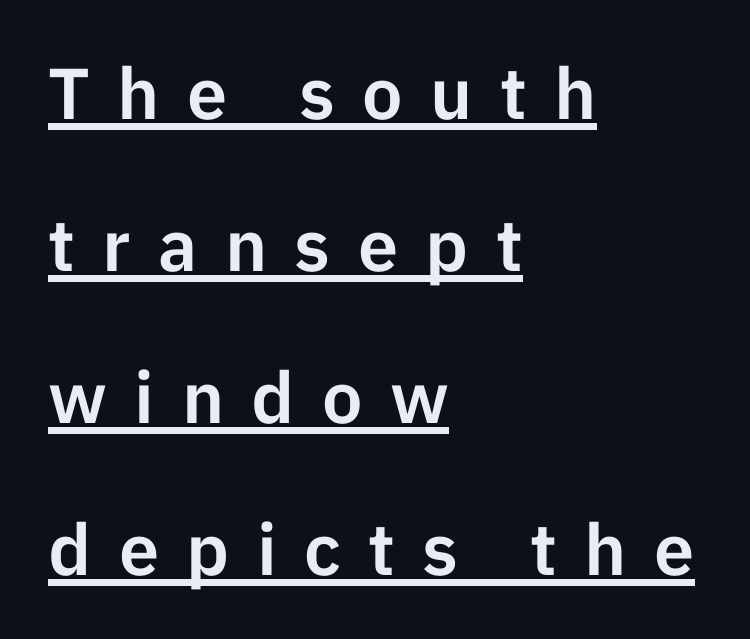
The image shows 72 px sans-serif type, upright; set left-aligned, loose line spacing (2.11x), unusually wide letter spacing (+0.38 em), underlined; low stroke contrast and a medium x-height.
